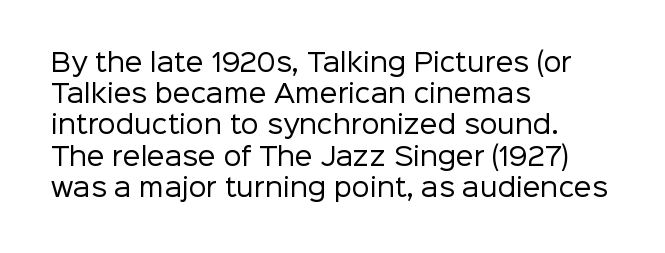
The image shows 25 px text type, upright; set left-aligned, normal line spacing (1.25x), normal letter spacing, not underlined.
